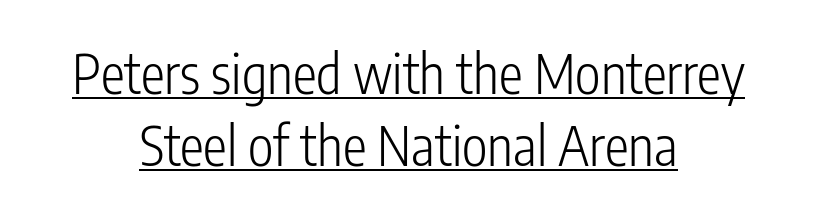
{"serif": "no", "italic": "no", "bold": "no", "weight": "light", "width": "condensed", "stroke_contrast": "low", "x_height": "medium", "monospaced": "no", "underline": "yes", "align": "center", "line_spacing": "normal", "line_spacing_ratio": 1.33, "letter_spacing": "normal", "letter_spacing_em": 0.0, "glyph_px": 54}
